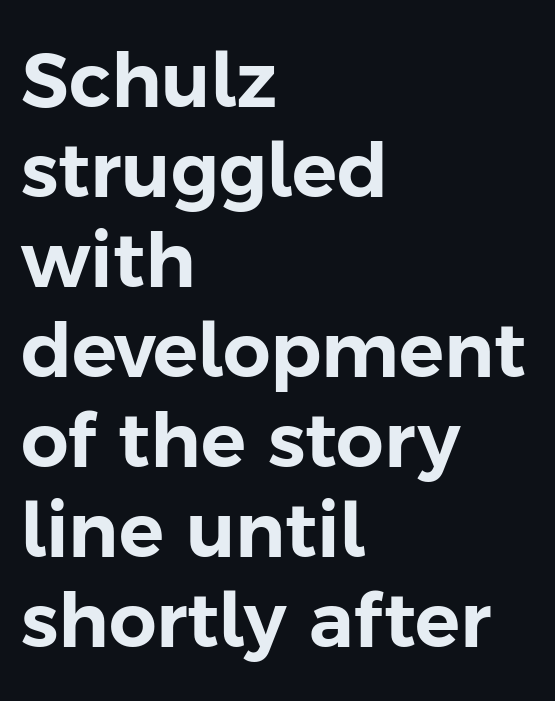
{"serif": "no", "italic": "no", "width": "normal", "stroke_contrast": "low", "x_height": "medium", "monospaced": "no", "underline": "no", "align": "left", "line_spacing_ratio": 1.2, "letter_spacing": "normal", "letter_spacing_em": 0.0, "glyph_px": 75}
